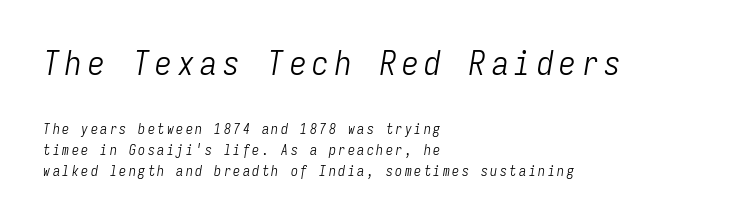
{"italic": "yes", "lean": "right", "slant_degrees": 9, "bold": "no", "weight": "light", "width": "condensed", "stroke_contrast": "low", "x_height": "medium", "monospaced": "yes", "underline": "no", "align": "left", "line_spacing": "normal", "line_spacing_ratio": 1.52, "larger_block": "first", "size_ratio": 2.36, "glyph_px": 33}
